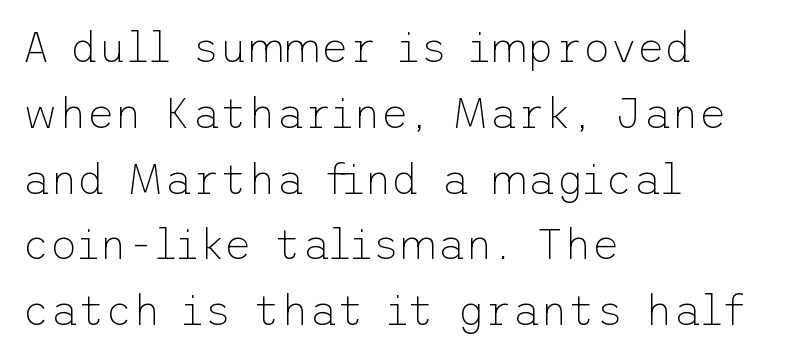
Rendered with straight, roman letterforms. Vertically, the passage feels balanced, rows spaced as you'd expect. No extra tracking has been applied to these lines. Examine the stroke ends and you'll find no serifs. Caption: face not bold, strokes unweighted.
